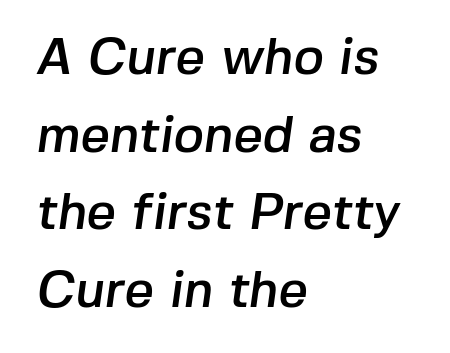
The image shows 51 px sans-serif type; set left-aligned, normal line spacing (1.52x), normal letter spacing, not underlined; low stroke contrast and a medium x-height.
